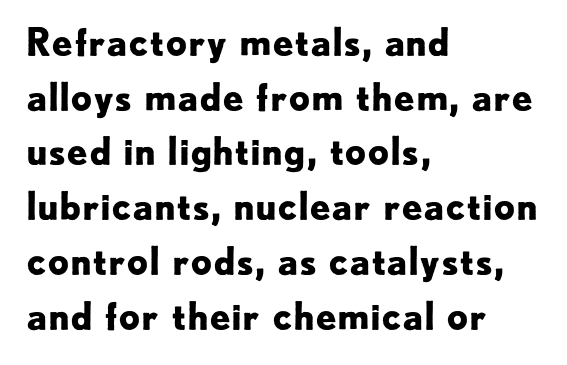
{"serif": "no", "italic": "no", "bold": "yes", "weight": "bold", "width": "normal", "stroke_contrast": "low", "x_height": "small", "monospaced": "no", "underline": "no", "align": "left", "line_spacing": "normal", "line_spacing_ratio": 1.44, "letter_spacing": "normal", "letter_spacing_em": 0.0, "glyph_px": 38}
